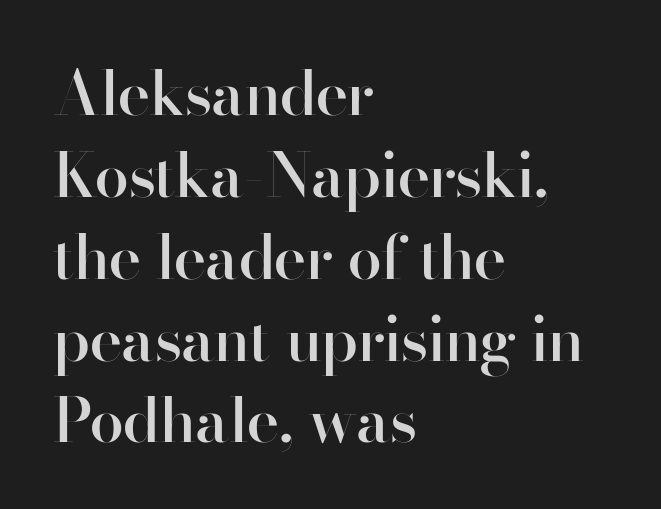
Q: Is the text bold? A: Semi-bold.
Q: Is the text italic (slanted)? A: No, it is upright.
Q: Is the typeface a serif or a sans-serif typeface? A: Sans-serif.
Q: Is the text underlined? A: No.
Q: How is the paragraph aligned? A: Left-aligned.
Q: Is the spacing between letters normal or unusually wide? A: Normal.
Q: Is the spacing between lines tight, normal or loose? A: Normal.
Q: Width (condensed, normal, or wide)? A: Normal.
Q: Stroke contrast? A: High.
Q: x-height? A: Small.
Q: Monospaced? A: No.
